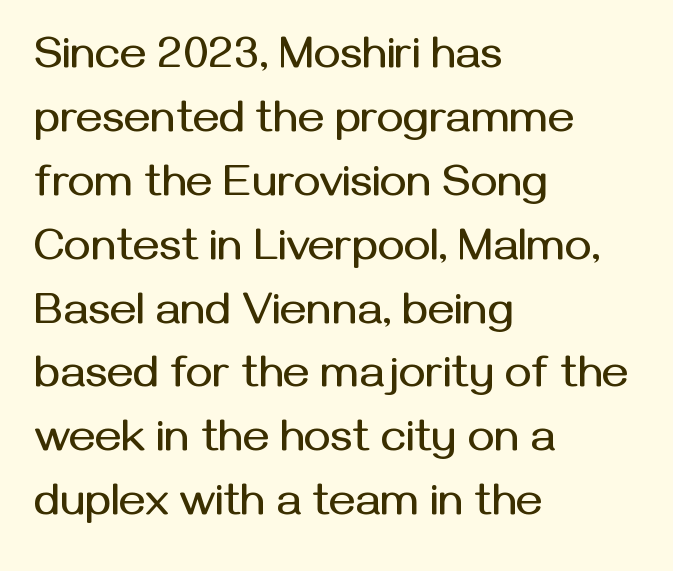
Q: Is the text italic (slanted)? A: No, it is upright.
Q: Is the typeface a serif or a sans-serif typeface? A: Sans-serif.
Q: Is the text underlined? A: No.
Q: How is the paragraph aligned? A: Left-aligned.
Q: Is the spacing between letters normal or unusually wide? A: Normal.
Q: Is the spacing between lines tight, normal or loose? A: Normal.
Q: Width (condensed, normal, or wide)? A: Normal.
Q: Stroke contrast? A: Medium.
Q: x-height? A: Medium.
Q: Monospaced? A: No.
